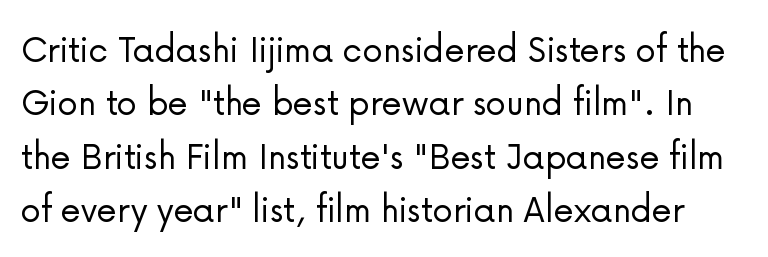
Q: Is the text bold? A: No.
Q: Is the text italic (slanted)? A: No, it is upright.
Q: Is the typeface a serif or a sans-serif typeface? A: Sans-serif.
Q: Is the text underlined? A: No.
Q: Is the spacing between letters normal or unusually wide? A: Normal.
Q: Is the spacing between lines tight, normal or loose? A: Normal.
Q: Width (condensed, normal, or wide)? A: Normal.
Q: Stroke contrast? A: Low.
Q: x-height? A: Medium.
Q: Monospaced? A: No.
